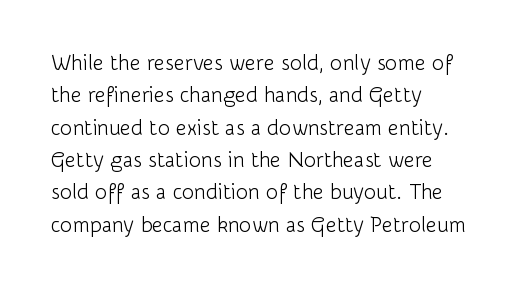
The image shows 21 px text type, upright; set left-aligned, normal line spacing (1.54x), normal letter spacing, not underlined.
